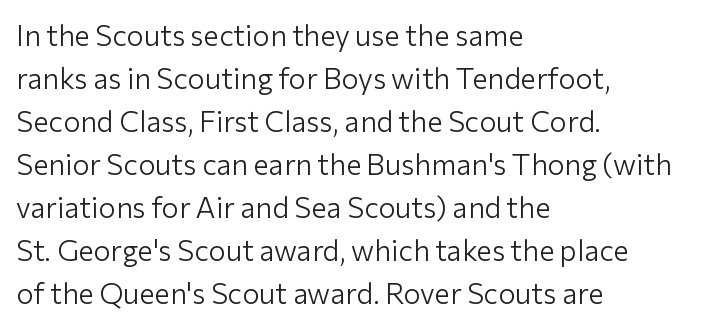
Observe the absence of serifs on each vertical stroke in this sample. Posture: straight, roman, zero tilt. Short and long lines alike share a common starting point at left. Letter spacing: default.
